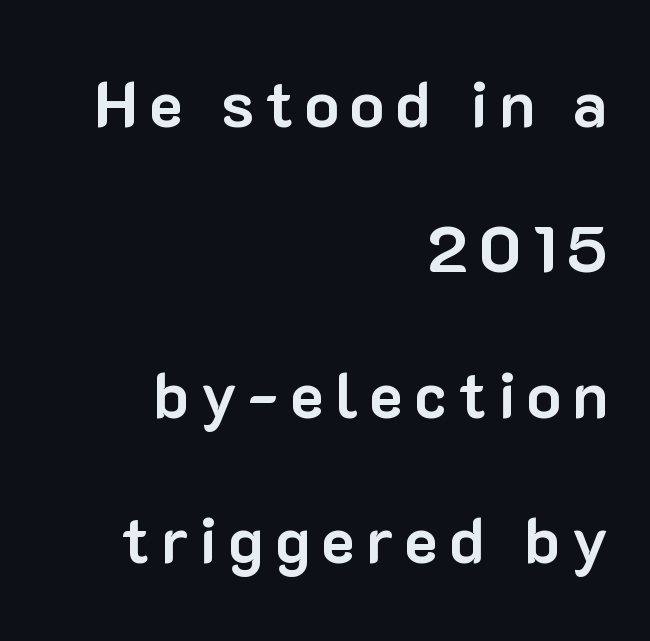
The image shows 64 px bold sans-serif type, upright; set right-aligned, loose line spacing (2.27x), not underlined; low stroke contrast and a medium x-height.
